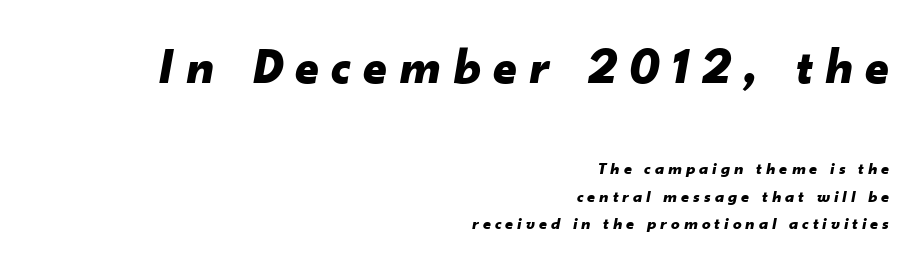
No word sits above an underline. Right-aligned paragraph, ragged on the left. The line-height multiplier appears to be the usual default. Quick note: italic.
